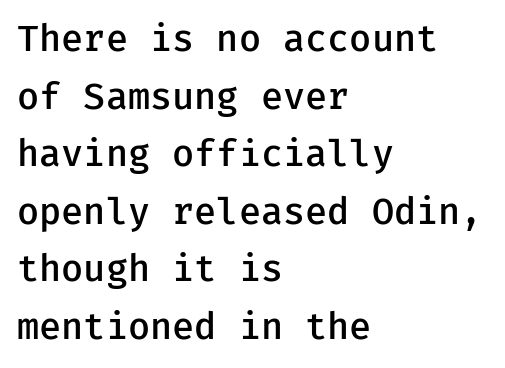
Q: Is the text bold? A: Semi-bold.
Q: Is the text italic (slanted)? A: No, it is upright.
Q: Is the typeface a serif or a sans-serif typeface? A: Sans-serif.
Q: Is the text underlined? A: No.
Q: How is the paragraph aligned? A: Left-aligned.
Q: Is the spacing between letters normal or unusually wide? A: Normal.
Q: Is the spacing between lines tight, normal or loose? A: Normal.
Q: Width (condensed, normal, or wide)? A: Normal.
Q: Stroke contrast? A: Low.
Q: x-height? A: Medium.
